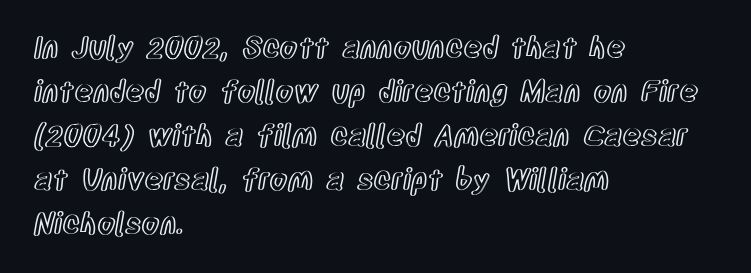
The strip under each line holds only bare page. Here the glyphs are tracked normally, forming tight word shapes. Normally led — the rows are evenly, conventionally spaced. These lines stack with their left ends in a neat column. Each letter keeps its own natural width here, so spacing adapts to shape.
